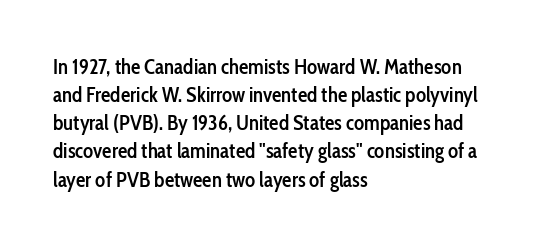
{"italic": "no", "bold": "semi", "underline": "no", "align": "left", "line_spacing": "normal", "line_spacing_ratio": 1.34, "letter_spacing": "normal", "letter_spacing_em": 0.0, "glyph_px": 21}
